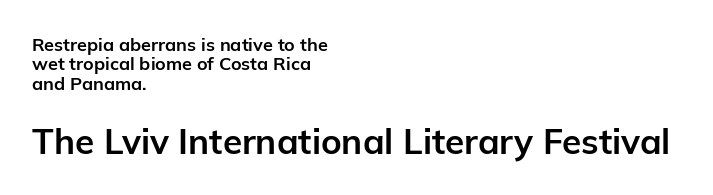
Thick stems and heavy bowls — unmistakably bold. Compare the two chunks: the lower has the greater cap height. The lines are quadded left. Standard letterfit; no display-style spreading of the glyphs.
